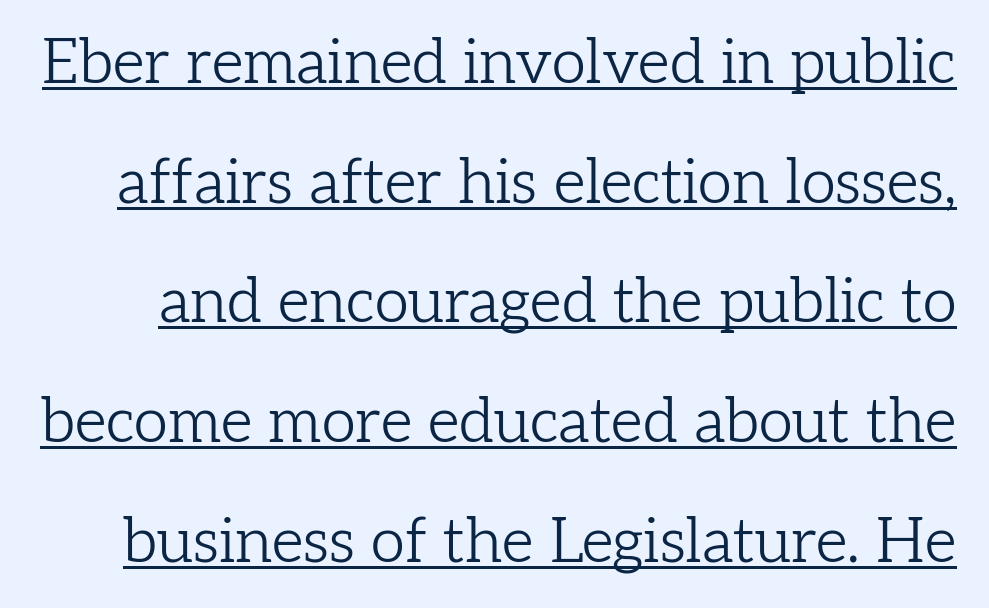
This sample uses an upright cut, with every glyph sitting square on the baseline. The rendering shows small feet on the letterforms — a serif design. How are the letters spaced? Ordinarily, with no added tracking. A typesetter would call this proportional, since set widths differ per character. Weight class: somewhere from thin through regular. Beneath each row of characters lies a ruled line.
